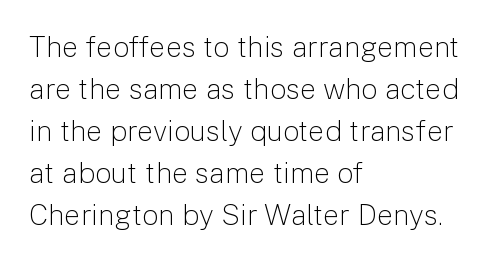
The characters are drawn with everyday or finer stroke widths. Proportional: the letters do not fall into vertical columns. The font family rendered here belongs to the sans-serif group. Quick note: interline space is typical. The setting favours the left margin, as ordinary paragraphs usually do. The lettering stays uniformly vertical, giving the passage a roman look.
